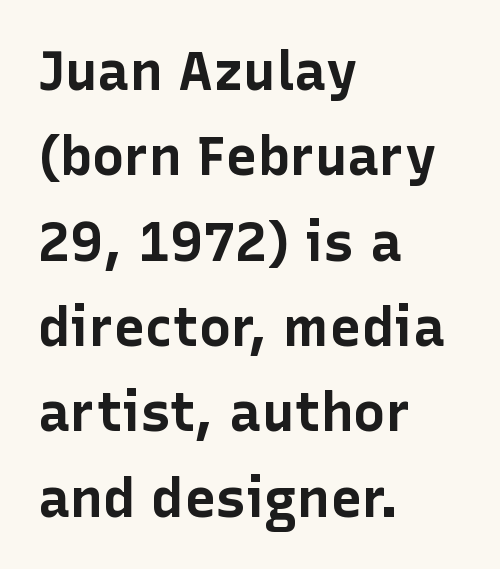
{"serif": "no", "italic": "no", "bold": "yes", "weight": "bold", "width": "normal", "stroke_contrast": "low", "x_height": "medium", "monospaced": "no", "underline": "no", "align": "left", "line_spacing": "normal", "line_spacing_ratio": 1.58, "letter_spacing": "normal", "letter_spacing_em": 0.0, "glyph_px": 54}
